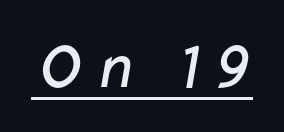
The face used here appears with an underline applied. A light-to-regular cut is what we see here. Check where the strokes stop: nothing finishes them off — pure sans. The letters advance in unequal steps, a hallmark of proportional type.
